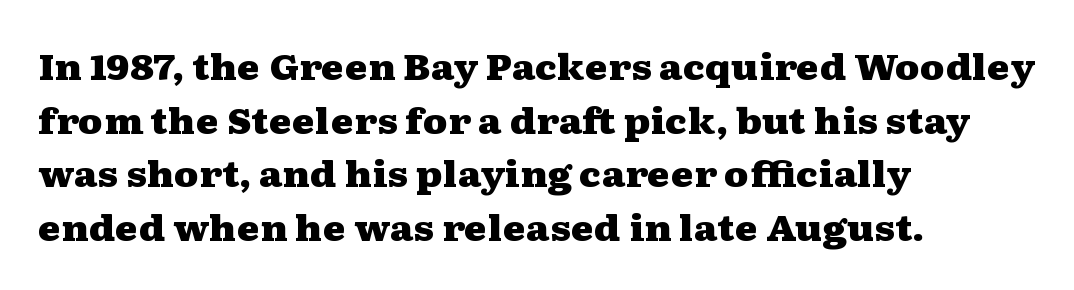
Q: Is the text bold? A: Yes.
Q: Is the text italic (slanted)? A: No, it is upright.
Q: Is the typeface a serif or a sans-serif typeface? A: Serif.
Q: Is the text underlined? A: No.
Q: How is the paragraph aligned? A: Left-aligned.
Q: Is the spacing between letters normal or unusually wide? A: Normal.
Q: Is the spacing between lines tight, normal or loose? A: Normal.
Q: Width (condensed, normal, or wide)? A: Wide.
Q: Stroke contrast? A: Medium.
Q: x-height? A: Medium.
Q: Monospaced? A: No.
